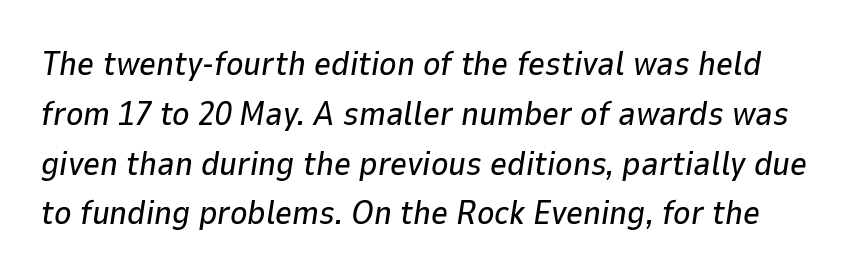
The image shows 33 px text type, italic (leaning right); set normal line spacing (1.51x), normal letter spacing, not underlined; low stroke contrast and a medium x-height.
